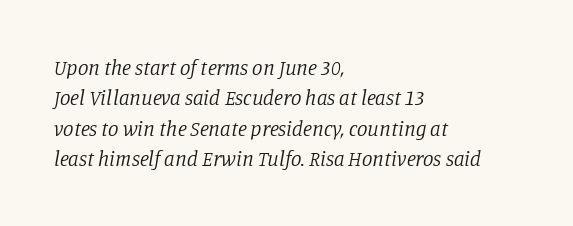
The image shows 21 px text type, italic (leaning right); set left-aligned, normal line spacing (1.45x), normal letter spacing, not underlined.
